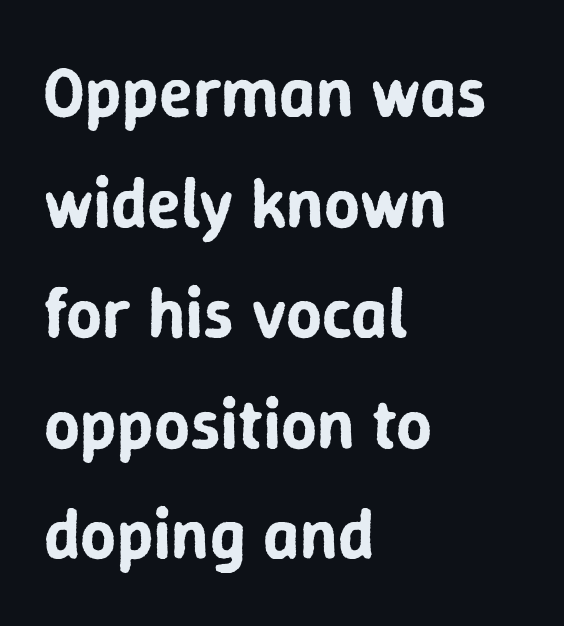
The image shows 70 px sans-serif type, upright; set left-aligned, normal line spacing (1.58x), normal letter spacing, not underlined; low stroke contrast and a medium x-height.
